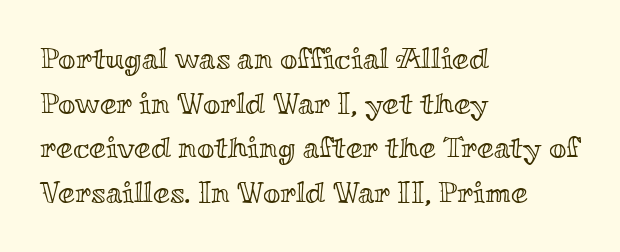
Q: Is the text italic (slanted)? A: No, it is upright.
Q: Is the text underlined? A: No.
Q: How is the paragraph aligned? A: Left-aligned.
Q: Is the spacing between letters normal or unusually wide? A: Normal.
Q: Is the spacing between lines tight, normal or loose? A: Normal.
Q: Width (condensed, normal, or wide)? A: Wide.
Q: x-height? A: Small.
Q: Monospaced? A: No.
